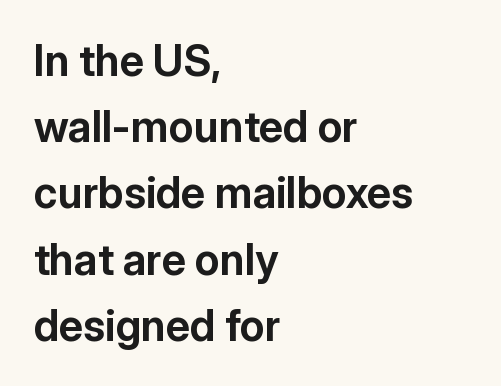
{"serif": "no", "italic": "no", "bold": "yes", "weight": "bold", "width": "normal", "stroke_contrast": "low", "x_height": "medium", "monospaced": "no", "underline": "no", "align": "left", "line_spacing": "normal", "line_spacing_ratio": 1.54, "letter_spacing": "normal", "letter_spacing_em": 0.0, "glyph_px": 43}
